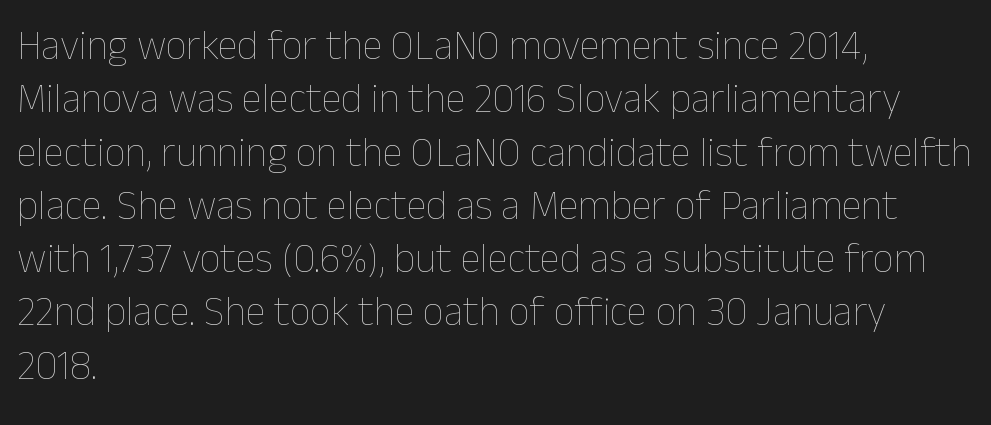
Q: Is the text bold? A: No.
Q: Is the text italic (slanted)? A: No, it is upright.
Q: Is the text underlined? A: No.
Q: How is the paragraph aligned? A: Left-aligned.
Q: Is the spacing between letters normal or unusually wide? A: Normal.
Q: Is the spacing between lines tight, normal or loose? A: Normal.
Q: Width (condensed, normal, or wide)? A: Normal.
Q: Stroke contrast? A: Low.
Q: x-height? A: Medium.
Q: Monospaced? A: No.
